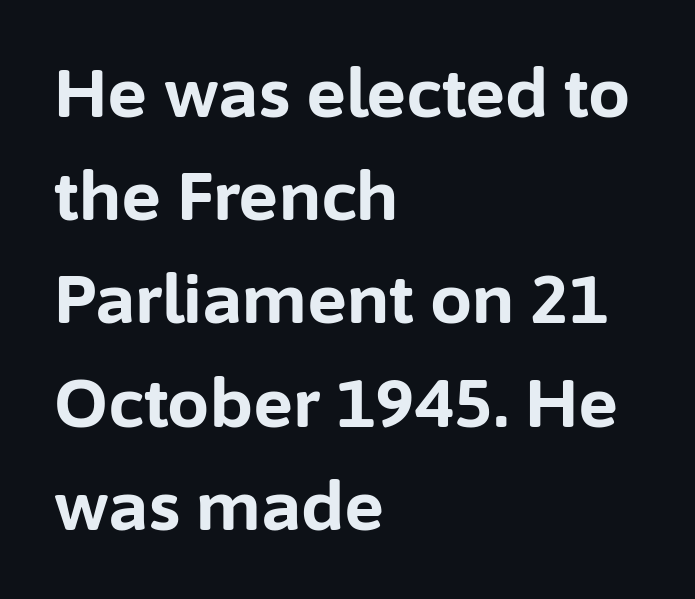
Think of a printed novel: that variable character pitch is what you see here. Characters follow at the spacing the type designer built in. Each new line begins a customary step beneath the previous one. As a designer I'd log this as weight 700, bold.
